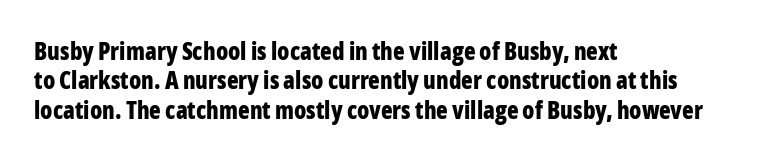
Check the space under the baseline: it is left empty. Words appear dense and cohesive because spacing is normal. Summary of weight: heavy, a full bold. Caption: multi-line text, flush left, ragged right.
